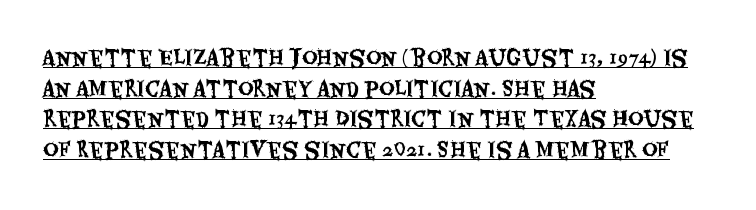
The image shows 21 px text type, upright; set left-aligned, normal line spacing (1.46x), normal letter spacing, underlined.
